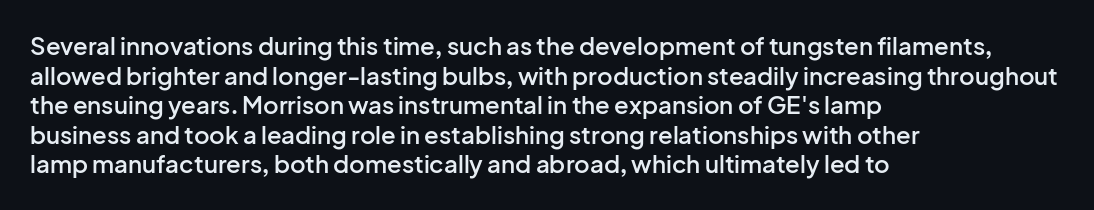
Q: Is the text bold? A: Semi-bold.
Q: Is the text italic (slanted)? A: No, it is upright.
Q: Is the text underlined? A: No.
Q: How is the paragraph aligned? A: Left-aligned.
Q: Is the spacing between letters normal or unusually wide? A: Normal.
